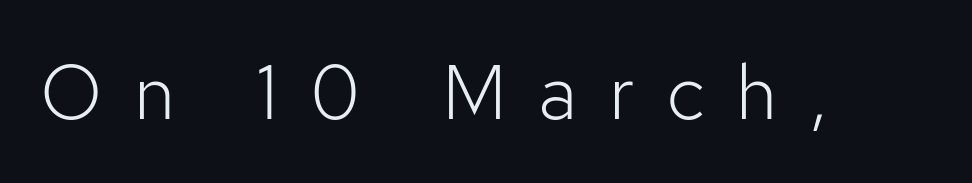
Q: Is the text bold? A: No.
Q: Is the text italic (slanted)? A: No, it is upright.
Q: Is the typeface a serif or a sans-serif typeface? A: Sans-serif.
Q: Is the text underlined? A: No.
Q: Is the spacing between letters normal or unusually wide? A: Unusually wide.
Q: Width (condensed, normal, or wide)? A: Normal.
Q: Stroke contrast? A: Low.
Q: x-height? A: Medium.
Q: Monospaced? A: No.
